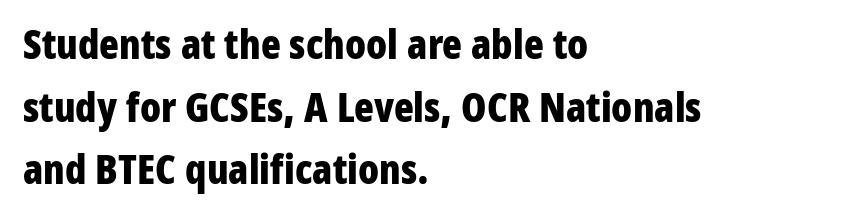
Q: Is the text bold? A: Yes.
Q: Is the text italic (slanted)? A: No, it is upright.
Q: Is the typeface a serif or a sans-serif typeface? A: Sans-serif.
Q: Is the text underlined? A: No.
Q: How is the paragraph aligned? A: Left-aligned.
Q: Is the spacing between letters normal or unusually wide? A: Normal.
Q: Is the spacing between lines tight, normal or loose? A: Normal.
Q: Width (condensed, normal, or wide)? A: Condensed.
Q: Stroke contrast? A: Low.
Q: x-height? A: Medium.
Q: Monospaced? A: No.
